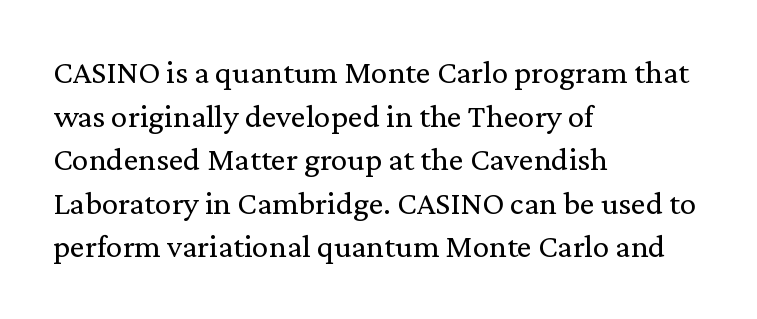
The cut favours lightness, reaching ordinary text weight at its darkest. The font family rendered here belongs to the serif group. This sample uses an upright cut, with every glyph sitting square on the baseline. Check under the words: just untouched page. Regarding leading, the lines here are spaced in the standard way.
